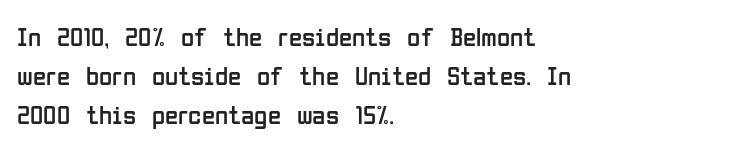
Q: Is the text bold? A: No.
Q: Is the text italic (slanted)? A: No, it is upright.
Q: Is the text underlined? A: No.
Q: How is the paragraph aligned? A: Left-aligned.
Q: Is the spacing between letters normal or unusually wide? A: Normal.
Q: Is the spacing between lines tight, normal or loose? A: Normal.
